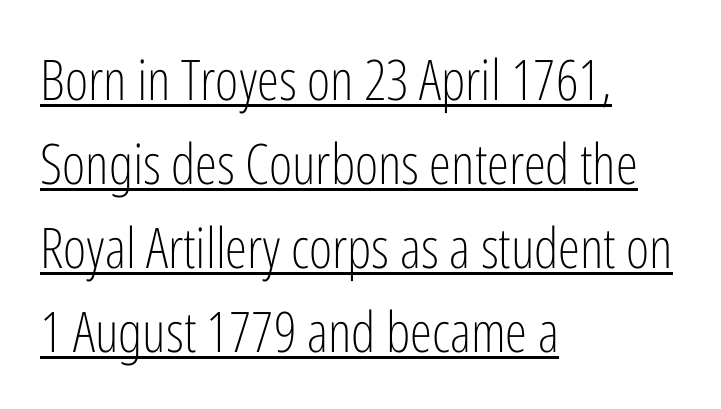
Spacing verdict: proportional, widths tailored to each character. Regarding leading, the lines here are spaced in the standard way. Standard letterfit; no display-style spreading of the glyphs. You can tell it's not italic because the verticals are truly vertical. This is not heavy type; no bold has been used. Is the block centered? No — it sits flush against the left margin.
